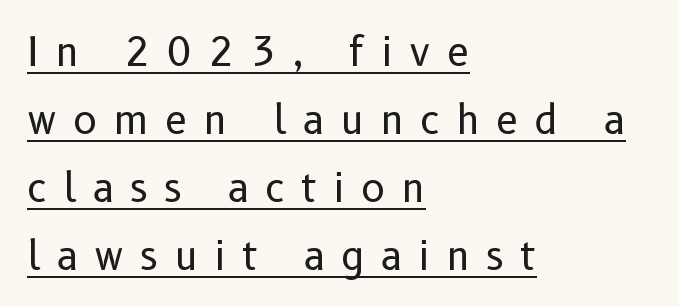
Q: Is the text bold? A: No.
Q: Is the text italic (slanted)? A: No, it is upright.
Q: Is the typeface a serif or a sans-serif typeface? A: Sans-serif.
Q: Is the text underlined? A: Yes.
Q: How is the paragraph aligned? A: Left-aligned.
Q: Is the spacing between letters normal or unusually wide? A: Unusually wide.
Q: Is the spacing between lines tight, normal or loose? A: Normal.
Q: Width (condensed, normal, or wide)? A: Normal.
Q: Stroke contrast? A: Low.
Q: x-height? A: Medium.
Q: Monospaced? A: No.
